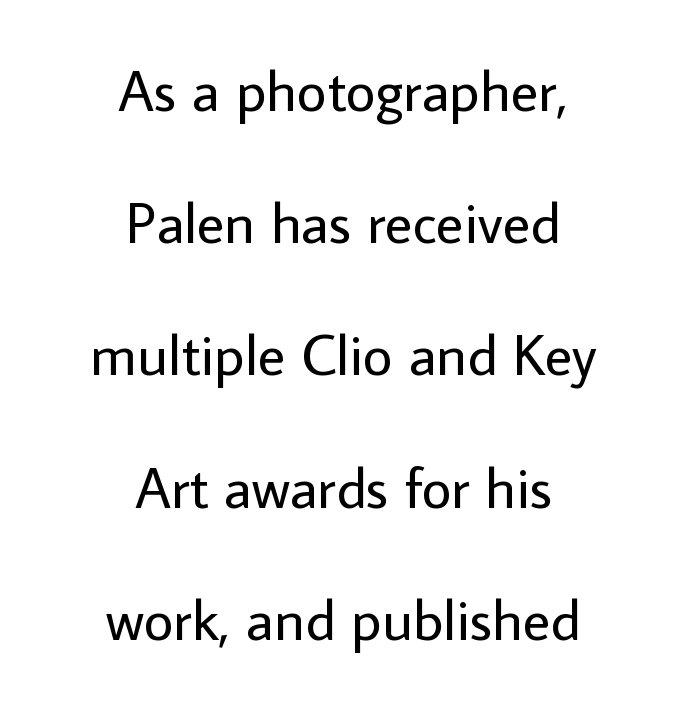
This sample uses plain, unmodified letter spacing. Posture: upright roman. Here the designer chose a conventional face with non-uniform glyph widths. Each stroke keeps to a modest, everyday thickness or less.
